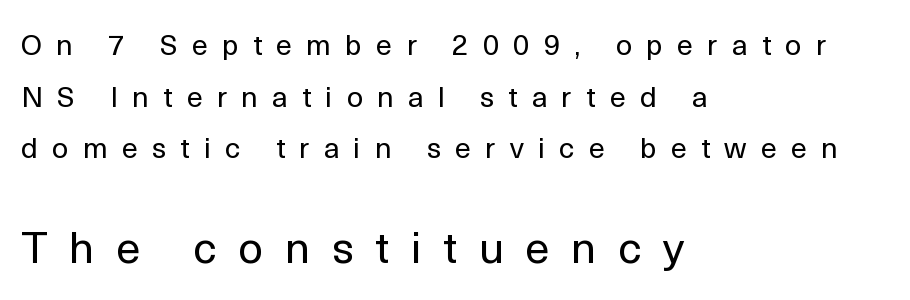
The emphasis by scale lands on block number two, below. This sample has the flowing, uneven cadence of proportional lettering. Horizontally, the lines are justified to the leading edge only. Stroke mass is kept to a normal reading level or below.
